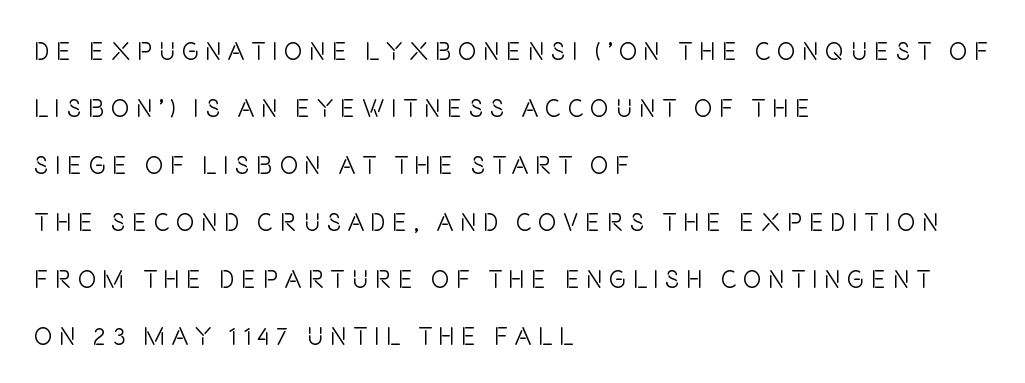
The lines are quadded left. Ordinary non-slanted type is in use. Compared with typical body copy, the letter spacing here is much looser. The strokes carry an ordinary text weight at most. A typesetter would call this leading open, well beyond the default. Decoration check: the copy has no underline.
